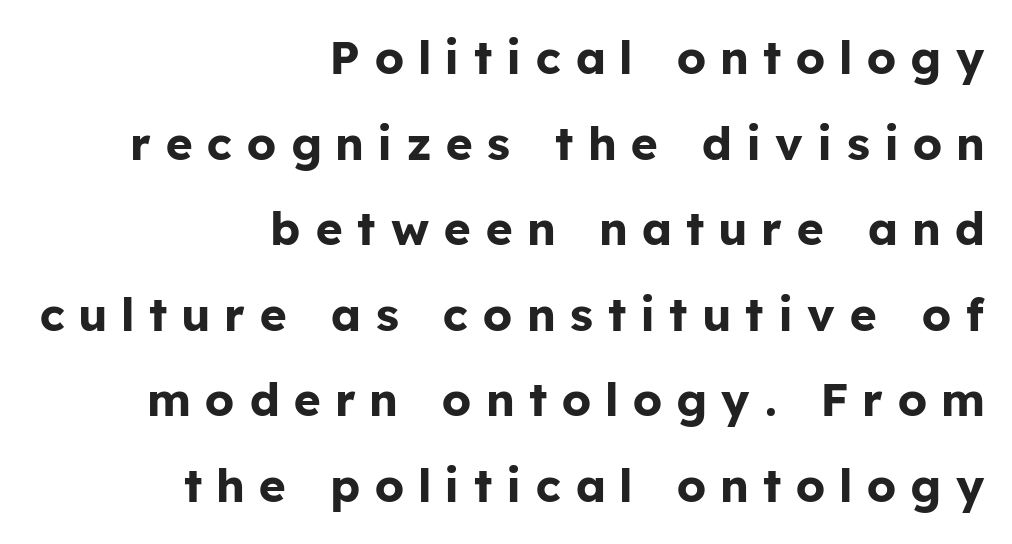
Q: Is the text bold? A: Yes.
Q: Is the text italic (slanted)? A: No, it is upright.
Q: Is the typeface a serif or a sans-serif typeface? A: Sans-serif.
Q: Is the text underlined? A: No.
Q: How is the paragraph aligned? A: Right-aligned.
Q: Is the spacing between letters normal or unusually wide? A: Unusually wide.
Q: Width (condensed, normal, or wide)? A: Normal.
Q: Stroke contrast? A: Low.
Q: x-height? A: Medium.
Q: Monospaced? A: No.
